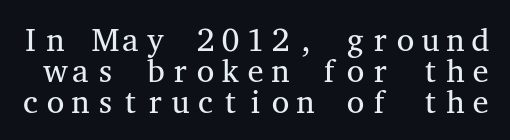
The image shows 32 px regular-weight, wide serif type, upright, monospaced; set tight line spacing (0.97x), normal letter spacing, not underlined; medium stroke contrast and a medium x-height.
